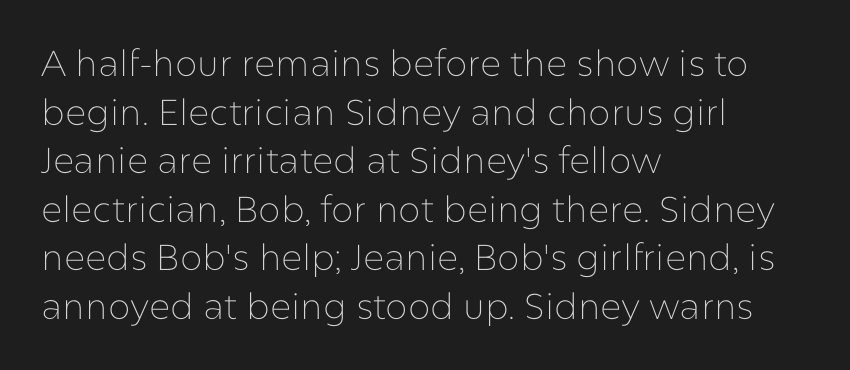
The image shows 36 px thin sans-serif type, upright; set left-aligned, normal line spacing (1.35x), normal letter spacing, not underlined; low stroke contrast and a medium x-height.
